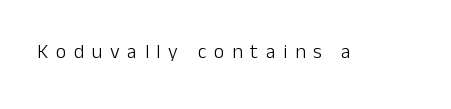
The image shows 20 px text type, upright; set unusually wide letter spacing (+0.38 em), not underlined.
